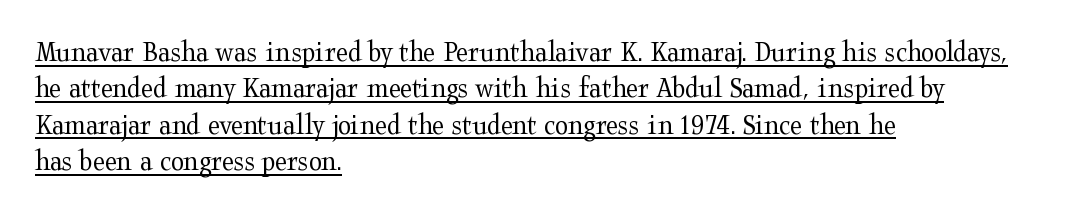
The image shows 30 px regular-weight, wide serif type, upright; set left-aligned, line spacing 1.21x, normal letter spacing, underlined; medium stroke contrast and a medium x-height.
